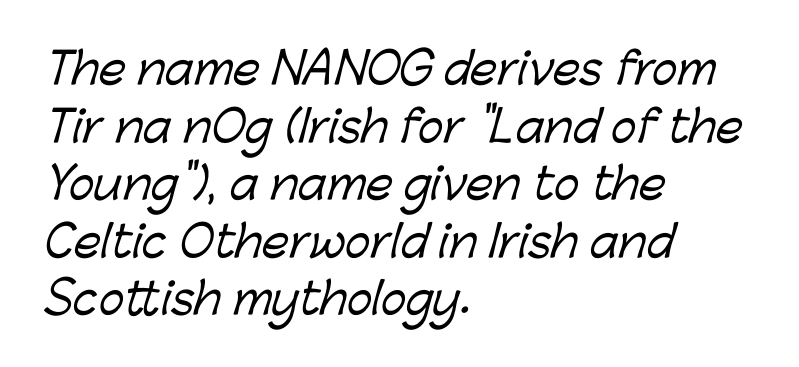
Q: Is the typeface a serif or a sans-serif typeface? A: Sans-serif.
Q: Is the text underlined? A: No.
Q: How is the paragraph aligned? A: Left-aligned.
Q: Is the spacing between letters normal or unusually wide? A: Normal.
Q: Is the spacing between lines tight, normal or loose? A: Normal.
Q: Width (condensed, normal, or wide)? A: Normal.
Q: Stroke contrast? A: Low.
Q: x-height? A: Medium.
Q: Monospaced? A: No.
